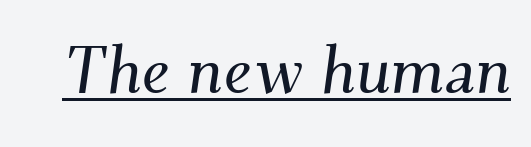
The passage shown is typeset with a serif family. These lines are rendered in a variable-pitch font. Decoration check: the copy is underlined. A typesetter would mark this as italic. Compared with typical body copy, the letter spacing here is the same.
